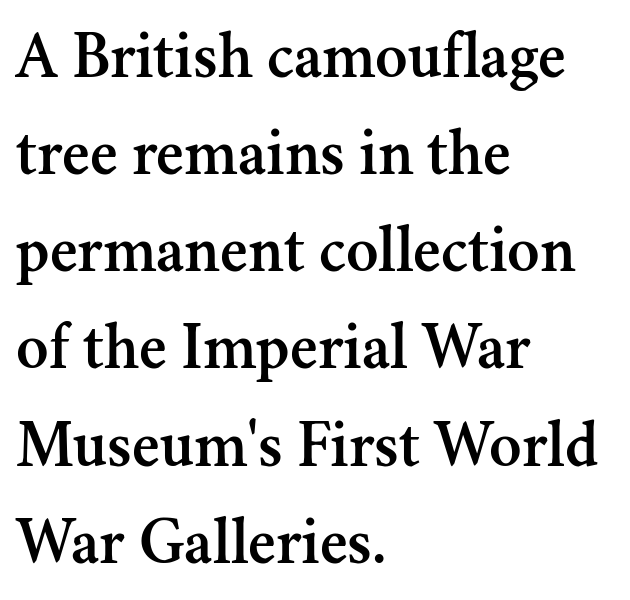
Plain, unruled lines of type. The passage shown is typed in a proportional face where columns would drift. Horizontal alignment here is leftward, the default for most running prose. Horizontal bands of white between lines are of average thickness. Serifs: yes, visible at the terminals of the letterforms. Tracking here is standard; glyphs follow each other at the usual distance.
